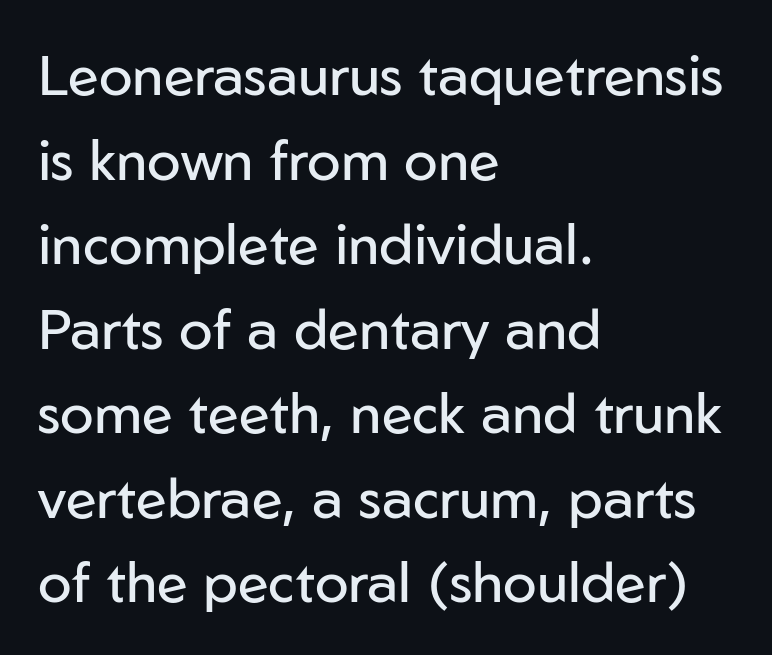
Q: Is the text bold? A: No.
Q: Is the text italic (slanted)? A: No, it is upright.
Q: Is the typeface a serif or a sans-serif typeface? A: Sans-serif.
Q: Is the text underlined? A: No.
Q: How is the paragraph aligned? A: Left-aligned.
Q: Is the spacing between letters normal or unusually wide? A: Normal.
Q: Is the spacing between lines tight, normal or loose? A: Normal.
Q: Width (condensed, normal, or wide)? A: Normal.
Q: Stroke contrast? A: Low.
Q: x-height? A: Medium.
Q: Monospaced? A: No.
